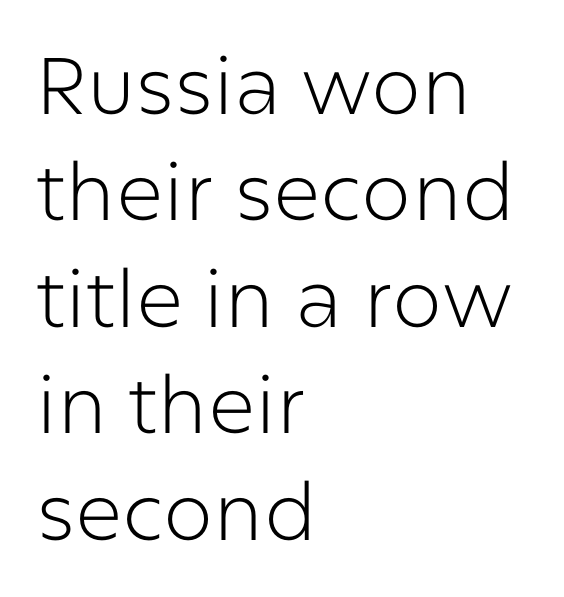
Q: Is the text bold? A: No.
Q: Is the text italic (slanted)? A: No, it is upright.
Q: Is the typeface a serif or a sans-serif typeface? A: Sans-serif.
Q: Is the text underlined? A: No.
Q: How is the paragraph aligned? A: Left-aligned.
Q: Is the spacing between letters normal or unusually wide? A: Normal.
Q: Is the spacing between lines tight, normal or loose? A: Normal.
Q: Width (condensed, normal, or wide)? A: Normal.
Q: Stroke contrast? A: Low.
Q: x-height? A: Medium.
Q: Monospaced? A: No.
